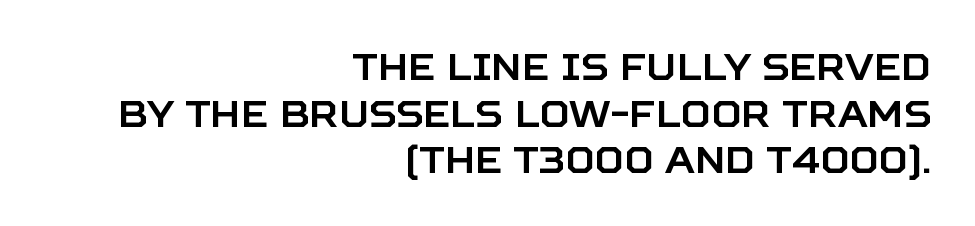
The image shows 37 px sans-serif type, upright; set right-aligned, normal line spacing (1.26x), normal letter spacing, not underlined; low stroke contrast and a large x-height.
